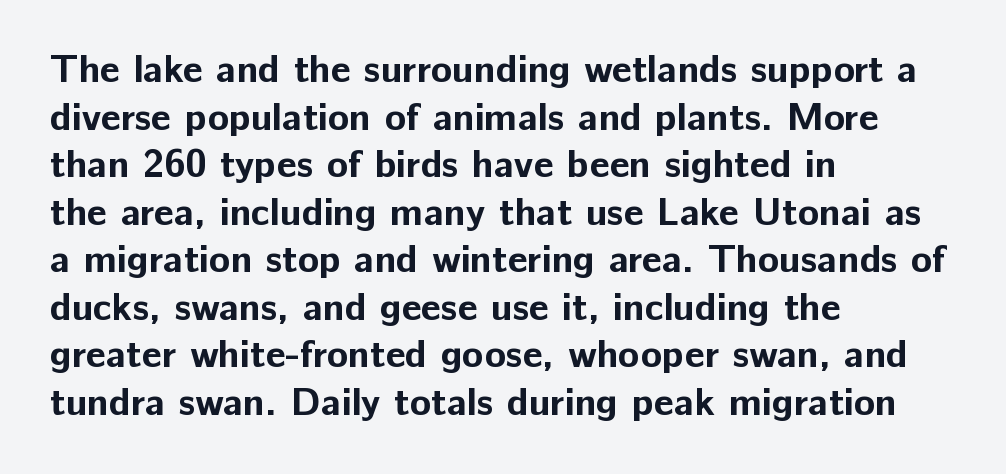
The image shows 39 px bold sans-serif type, upright; set left-aligned, line spacing 1.22x, normal letter spacing, not underlined; low stroke contrast and a medium x-height.
